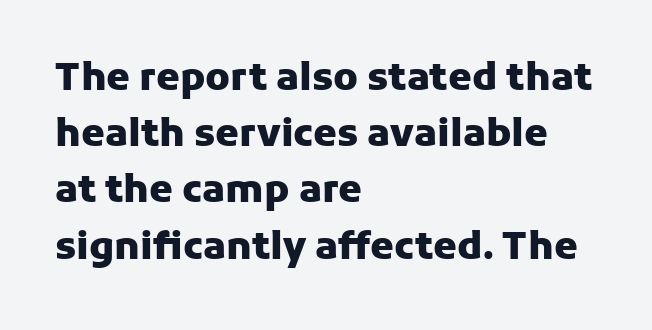
{"serif": "no", "italic": "no", "bold": "yes", "weight": "heavy", "width": "normal", "stroke_contrast": "low", "x_height": "medium", "monospaced": "no", "underline": "no", "align": "left", "line_spacing": "normal", "line_spacing_ratio": 1.48, "letter_spacing": "normal", "letter_spacing_em": 0.0, "glyph_px": 38}
